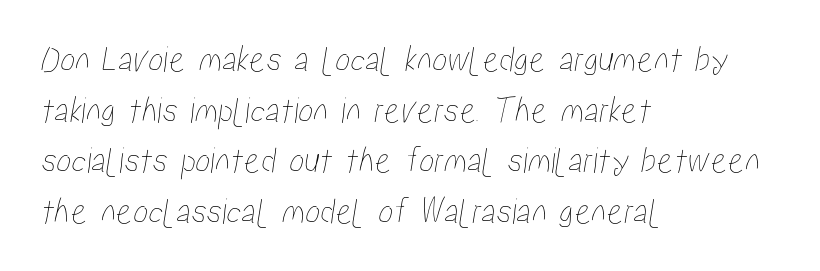
Q: Is the text underlined? A: No.
Q: How is the paragraph aligned? A: Left-aligned.
Q: Is the spacing between letters normal or unusually wide? A: Normal.
Q: Is the spacing between lines tight, normal or loose? A: Normal.
Q: Width (condensed, normal, or wide)? A: Condensed.
Q: Stroke contrast? A: Low.
Q: x-height? A: Medium.
Q: Monospaced? A: No.
